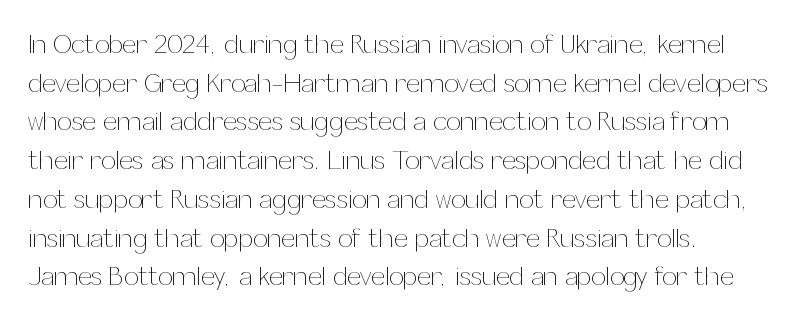
Q: Is the text bold? A: No.
Q: Is the text italic (slanted)? A: No, it is upright.
Q: Is the text underlined? A: No.
Q: Is the spacing between letters normal or unusually wide? A: Normal.
Q: Is the spacing between lines tight, normal or loose? A: Normal.
